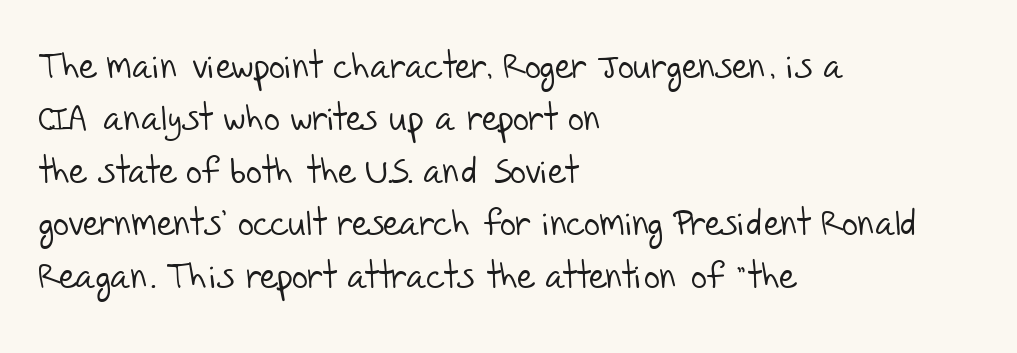
{"serif": "no", "bold": "no", "weight": "light", "width": "normal", "stroke_contrast": "low", "x_height": "large", "monospaced": "no", "underline": "no", "align": "left", "line_spacing": "normal", "line_spacing_ratio": 1.5, "letter_spacing": "normal", "letter_spacing_em": 0.0, "glyph_px": 35}
